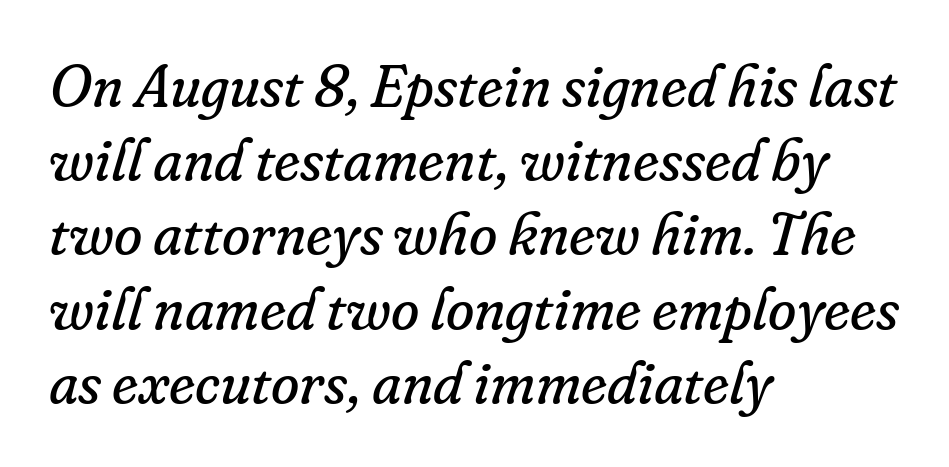
Q: Is the text bold? A: No.
Q: Is the text italic (slanted)? A: Yes, it leans right by about 16 degrees.
Q: Is the typeface a serif or a sans-serif typeface? A: Serif.
Q: Is the text underlined? A: No.
Q: How is the paragraph aligned? A: Left-aligned.
Q: Is the spacing between letters normal or unusually wide? A: Normal.
Q: Is the spacing between lines tight, normal or loose? A: Normal.
Q: Width (condensed, normal, or wide)? A: Normal.
Q: Stroke contrast? A: Low.
Q: x-height? A: Small.
Q: Monospaced? A: No.
